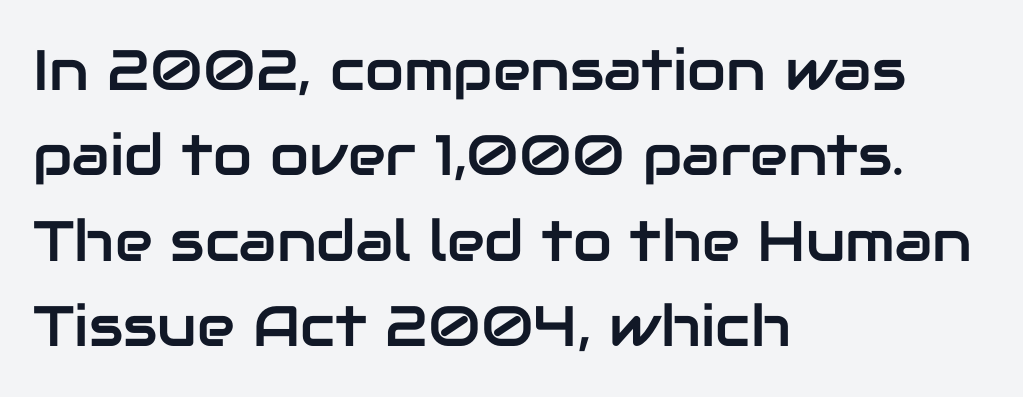
Q: Is the text italic (slanted)? A: No, it is upright.
Q: Is the typeface a serif or a sans-serif typeface? A: Sans-serif.
Q: Is the text underlined? A: No.
Q: How is the paragraph aligned? A: Left-aligned.
Q: Is the spacing between letters normal or unusually wide? A: Normal.
Q: Is the spacing between lines tight, normal or loose? A: Normal.
Q: Width (condensed, normal, or wide)? A: Normal.
Q: Stroke contrast? A: Low.
Q: x-height? A: Medium.
Q: Monospaced? A: No.
